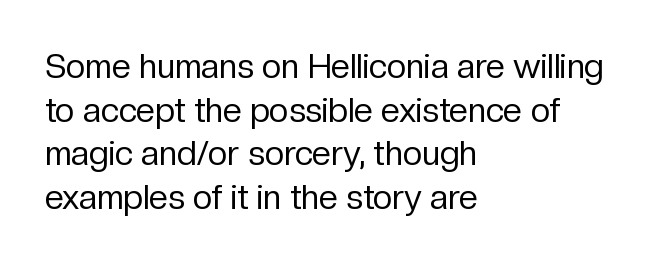
The image shows 34 px regular-weight sans-serif type, upright; set left-aligned, normal line spacing (1.28x), normal letter spacing, not underlined; low stroke contrast and a medium x-height.
